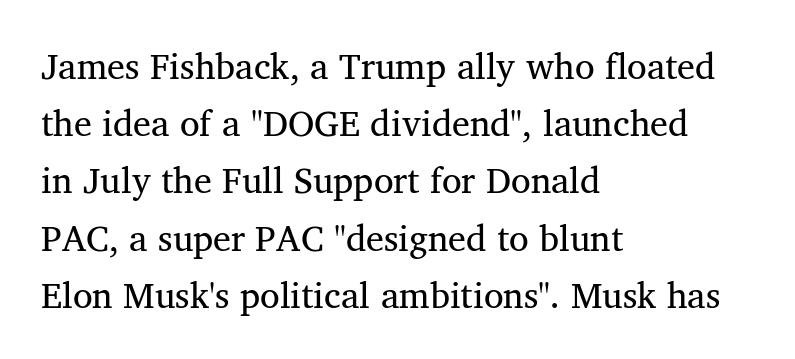
{"serif": "yes", "bold": "no", "weight": "regular", "width": "normal", "stroke_contrast": "medium", "x_height": "medium", "monospaced": "no", "underline": "no", "align": "left", "line_spacing": "normal", "line_spacing_ratio": 1.59, "letter_spacing": "normal", "letter_spacing_em": 0.0, "glyph_px": 36}
